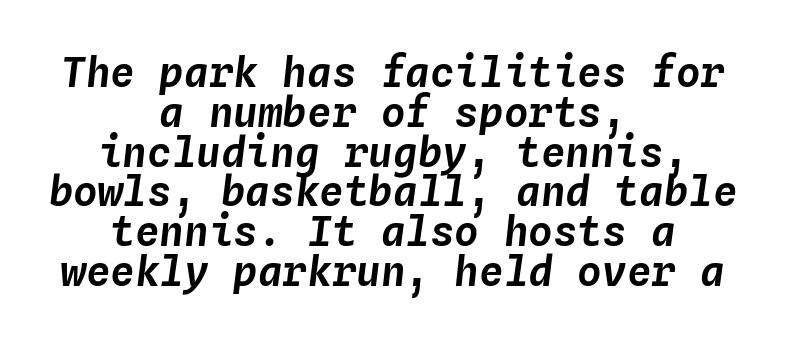
{"italic": "yes", "lean": "right", "slant_degrees": 4, "width": "normal", "stroke_contrast": "low", "x_height": "medium", "monospaced": "yes", "underline": "no", "align": "center", "line_spacing": "tight", "line_spacing_ratio": 0.97, "letter_spacing": "normal", "letter_spacing_em": 0.0, "glyph_px": 41}
